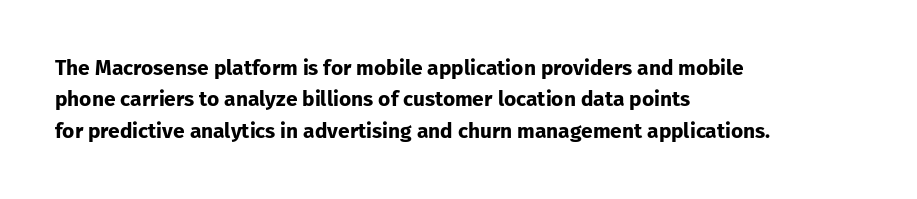
The image shows 21 px bold type, upright; set left-aligned, normal line spacing (1.5x), normal letter spacing, not underlined.
